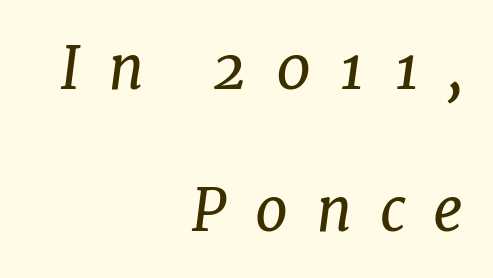
The image shows 59 px regular-weight serif type, italic (leaning right); set right-aligned, loose line spacing (2.4x), unusually wide letter spacing (+0.47 em), not underlined; low stroke contrast and a medium x-height.
